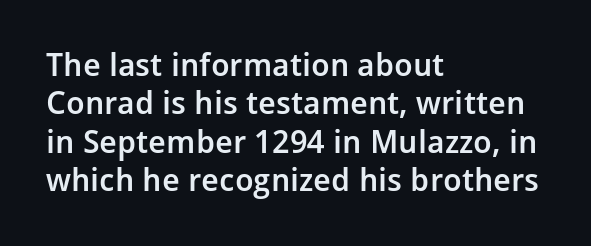
Check under the words: just untouched page. Unlike a traditional serif, this face leaves its strokes unadorned. Character widths vary here, with narrow letters taking less room than wide ones. Summary of weight: moderately heavy, a semibold. Italic? Not at all — the glyphs are vertical. If you drew a ruler down the left edge, every line would touch it.
